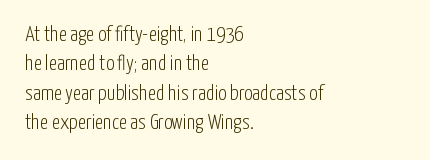
The image shows 21 px text type, upright; set left-aligned, normal line spacing (1.4x), normal letter spacing, not underlined.
